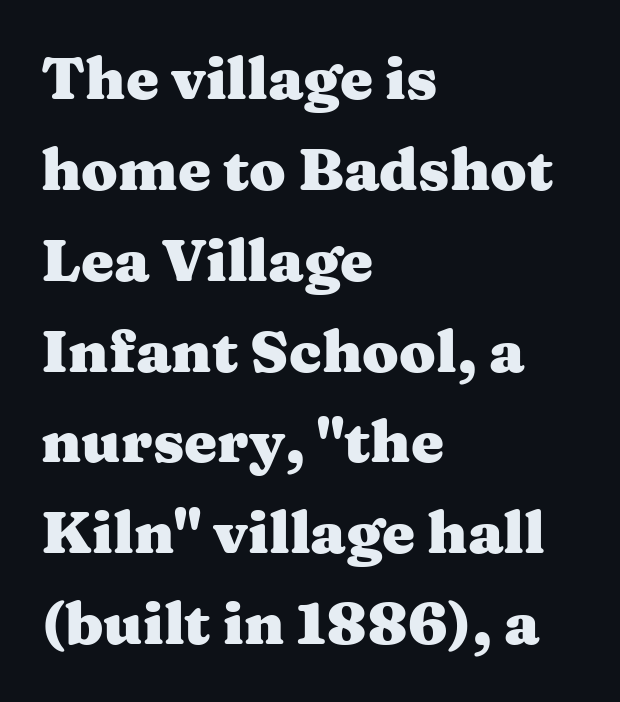
Words appear dense and cohesive because spacing is normal. Beneath every word, the page is bare. Chunky letters — that's bold for sure. The lettering stays uniformly vertical, giving the passage a roman look. Short and long lines alike share a common starting point at left. Old-style or modern, the face here clearly has serifs.
